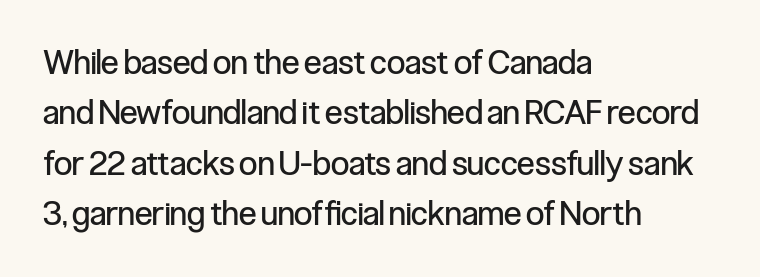
Quick note: interline space is typical. Do the letters lean? They stand straight. Font category for this specimen: sans-serif. You could not count columns in this text — the font is proportionally spaced. Visually the block forms a straight wall on the left and a jagged coastline on the right. A bare baseline throughout the passage.
